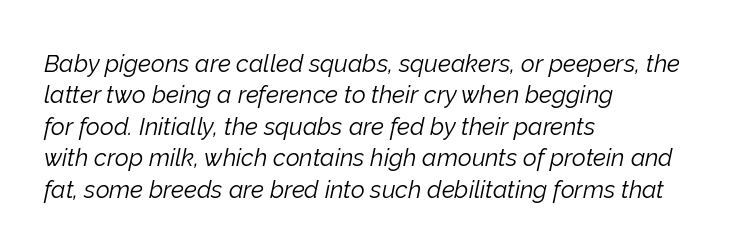
Horizontally, the lines are justified to the leading edge only. The typeface has the unassuming heft of standard copy or less. Is there much room between lines? A standard amount, neither cramped nor airy. Notice how the stems are inclined rather than vertical — that's the hallmark of italics. Honestly, the letter spacing is just normal — you wouldn't notice it. Quick note: underline off.
